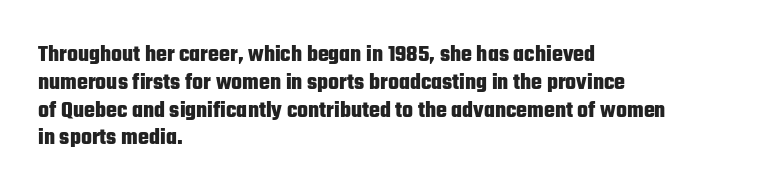
The image shows 23 px bold type, upright; set left-aligned, line spacing 1.21x, normal letter spacing, not underlined.
